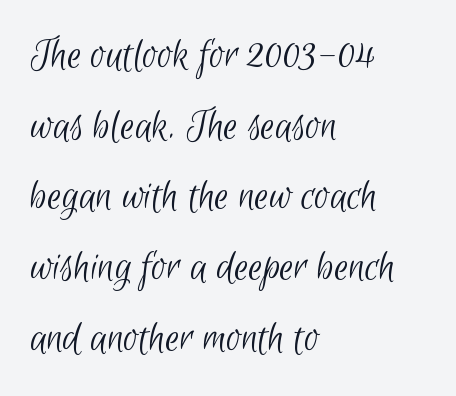
Q: Is the text bold? A: No.
Q: Is the typeface a serif or a sans-serif typeface? A: Sans-serif.
Q: Is the text underlined? A: No.
Q: How is the paragraph aligned? A: Left-aligned.
Q: Is the spacing between letters normal or unusually wide? A: Normal.
Q: Is the spacing between lines tight, normal or loose? A: Normal.
Q: Width (condensed, normal, or wide)? A: Condensed.
Q: Stroke contrast? A: Low.
Q: x-height? A: Small.
Q: Monospaced? A: No.
